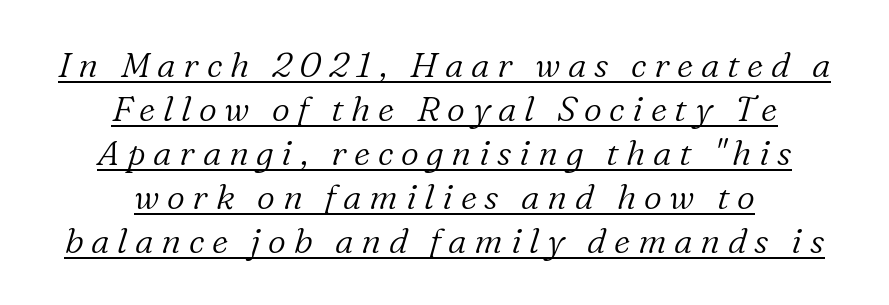
The image shows 35 px light serif type, italic (leaning right); set centered, normal line spacing (1.26x), unusually wide letter spacing (+0.22 em), underlined; low stroke contrast and a medium x-height.
